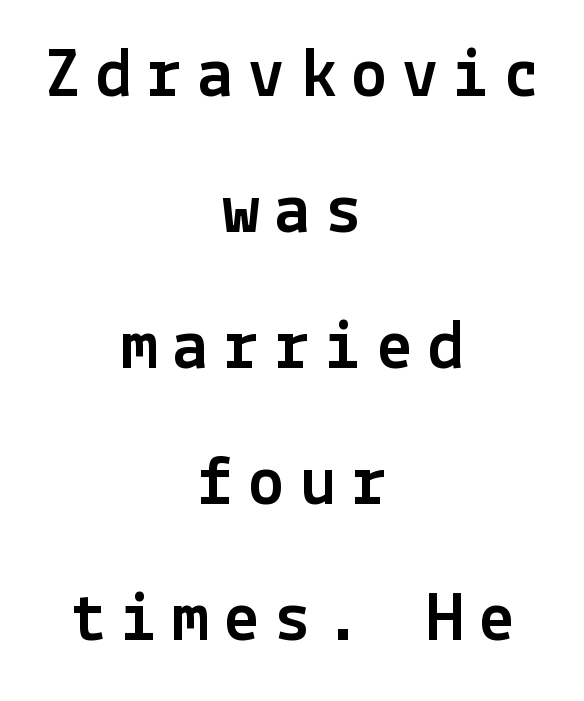
{"serif": "no", "italic": "no", "width": "normal", "x_height": "medium", "underline": "no", "align": "center", "line_spacing_ratio": 1.89, "letter_spacing": "wide", "letter_spacing_em": 0.21, "glyph_px": 72}
